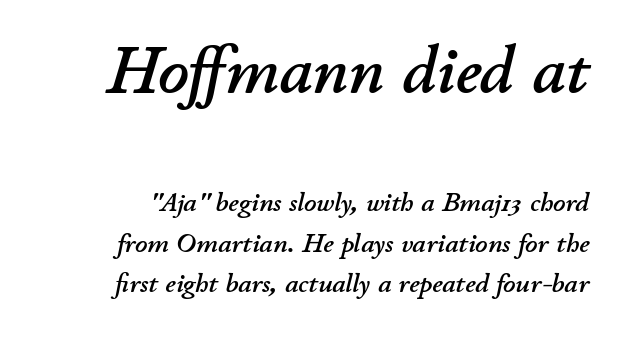
{"italic": "yes", "lean": "right", "slant_degrees": 11, "width": "normal", "stroke_contrast": "low", "x_height": "small", "monospaced": "no", "underline": "no", "line_spacing": "normal", "line_spacing_ratio": 1.49, "letter_spacing": "normal", "letter_spacing_em": 0.0, "larger_block": "first", "size_ratio": 2.48, "glyph_px": 67}
